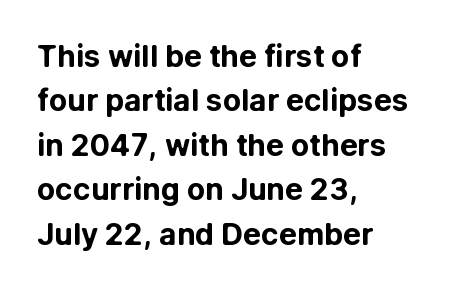
Q: Is the text bold? A: Yes.
Q: Is the text italic (slanted)? A: No, it is upright.
Q: Is the typeface a serif or a sans-serif typeface? A: Sans-serif.
Q: Is the text underlined? A: No.
Q: How is the paragraph aligned? A: Left-aligned.
Q: Is the spacing between letters normal or unusually wide? A: Normal.
Q: Is the spacing between lines tight, normal or loose? A: Normal.
Q: Width (condensed, normal, or wide)? A: Normal.
Q: Stroke contrast? A: Low.
Q: x-height? A: Medium.
Q: Monospaced? A: No.
